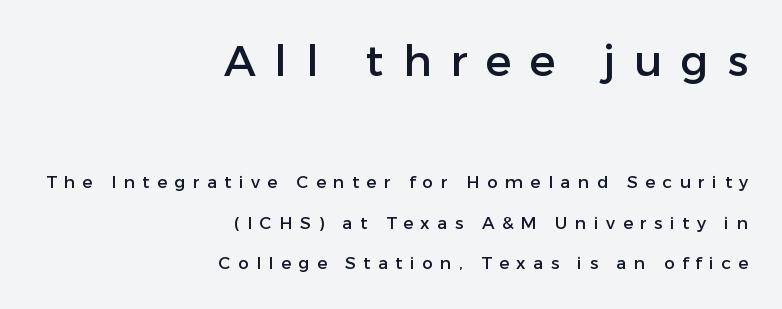
The image shows 43 px sans-serif type, upright; set right-aligned, loose line spacing (2.39x), unusually wide letter spacing (+0.44 em), not underlined; the first (top) block is 2.53x larger; low stroke contrast and a medium x-height.
